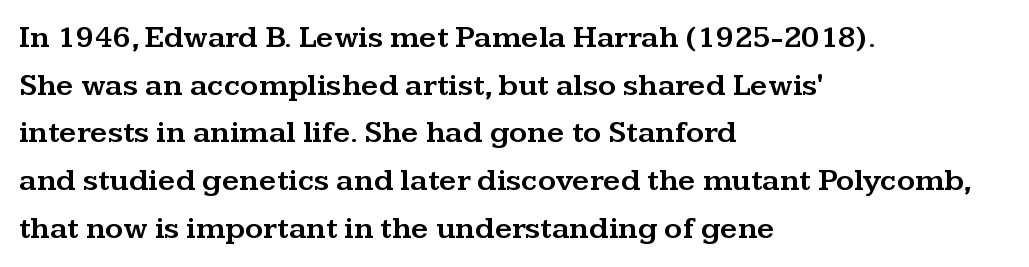
The image shows 31 px wide serif type, upright; set left-aligned, normal line spacing (1.54x), normal letter spacing, not underlined; medium stroke contrast and a medium x-height.
